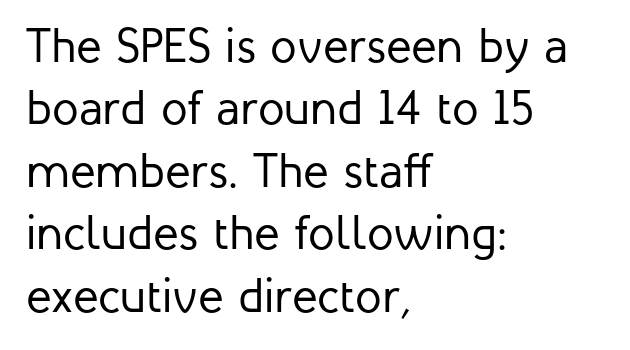
{"serif": "no", "italic": "no", "bold": "no", "weight": "regular", "width": "normal", "stroke_contrast": "low", "x_height": "medium", "monospaced": "no", "underline": "no", "align": "left", "line_spacing": "normal", "line_spacing_ratio": 1.3, "letter_spacing": "normal", "letter_spacing_em": 0.0, "glyph_px": 48}
